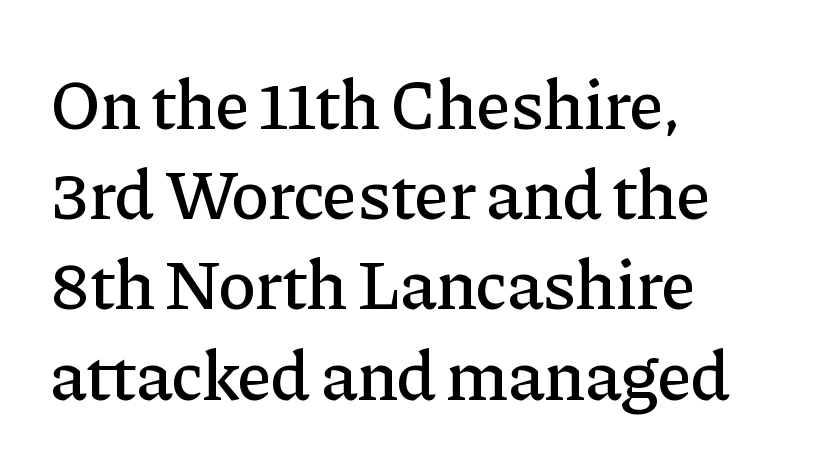
Q: Is the text italic (slanted)? A: No, it is upright.
Q: Is the typeface a serif or a sans-serif typeface? A: Serif.
Q: Is the text underlined? A: No.
Q: How is the paragraph aligned? A: Left-aligned.
Q: Is the spacing between letters normal or unusually wide? A: Normal.
Q: Is the spacing between lines tight, normal or loose? A: Normal.
Q: Width (condensed, normal, or wide)? A: Normal.
Q: Stroke contrast? A: Low.
Q: x-height? A: Medium.
Q: Monospaced? A: No.
